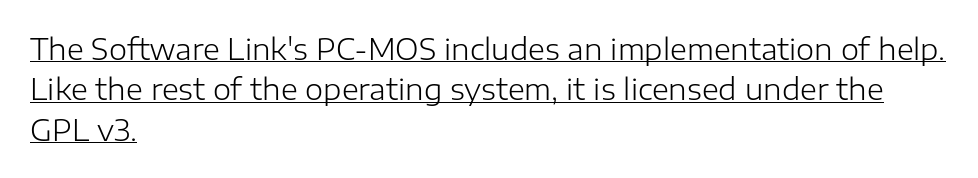
Q: Is the text bold? A: No.
Q: Is the text italic (slanted)? A: No, it is upright.
Q: Is the typeface a serif or a sans-serif typeface? A: Sans-serif.
Q: Is the text underlined? A: Yes.
Q: How is the paragraph aligned? A: Left-aligned.
Q: Is the spacing between letters normal or unusually wide? A: Normal.
Q: Is the spacing between lines tight, normal or loose? A: Normal.
Q: Width (condensed, normal, or wide)? A: Normal.
Q: Stroke contrast? A: Low.
Q: x-height? A: Medium.
Q: Monospaced? A: No.
